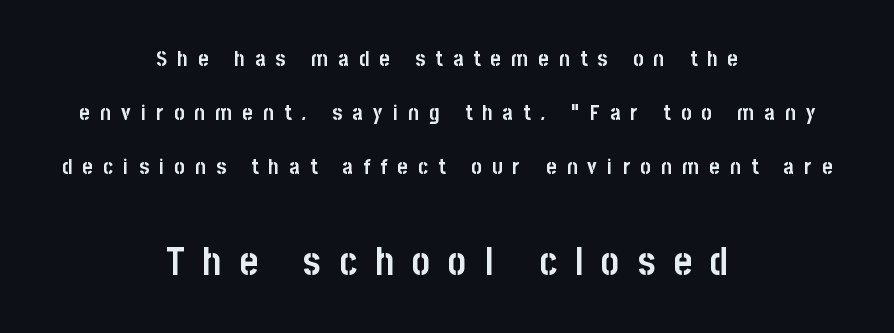
{"serif": "no", "italic": "no", "bold": "yes", "weight": "semibold", "width": "condensed", "stroke_contrast": "low", "x_height": "large", "monospaced": "no", "underline": "no", "align": "center", "line_spacing": "loose", "line_spacing_ratio": 2.45, "letter_spacing": "wide", "letter_spacing_em": 0.47, "larger_block": "second", "size_ratio": 1.77, "glyph_px": 39}
